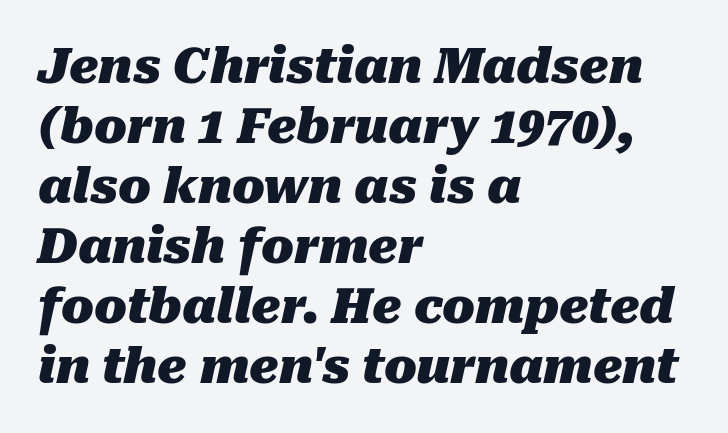
{"italic": "yes", "lean": "right", "slant_degrees": 10, "bold": "yes", "weight": "heavy", "width": "normal", "stroke_contrast": "medium", "x_height": "medium", "monospaced": "no", "underline": "no", "align": "left", "line_spacing": "normal", "line_spacing_ratio": 1.25, "letter_spacing": "normal", "letter_spacing_em": 0.0, "glyph_px": 48}
